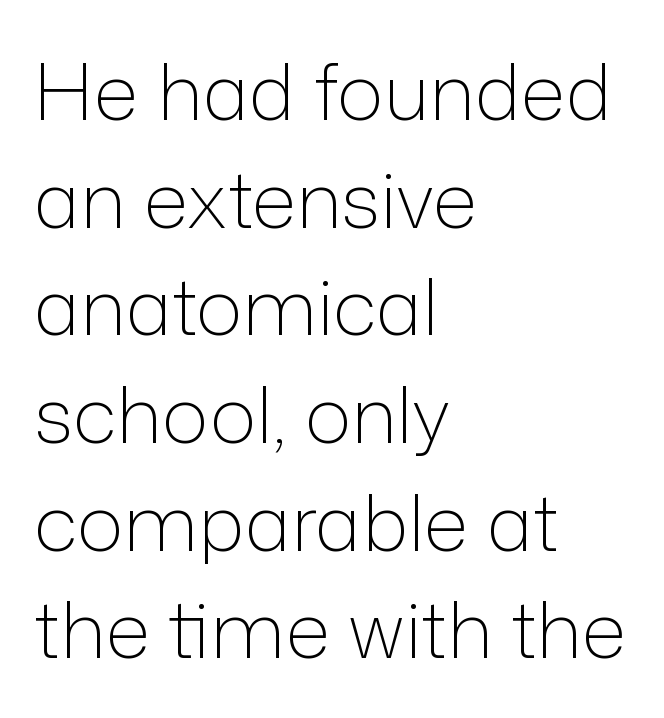
Caption: face not bold, strokes unweighted. Serif or sans? Sans — the stroke terminals are bare. Does extra space separate the letters? No, they use regular spacing. Proportional: the letters do not fall into vertical columns. Horizontal alignment here is leftward, the default for most running prose.
